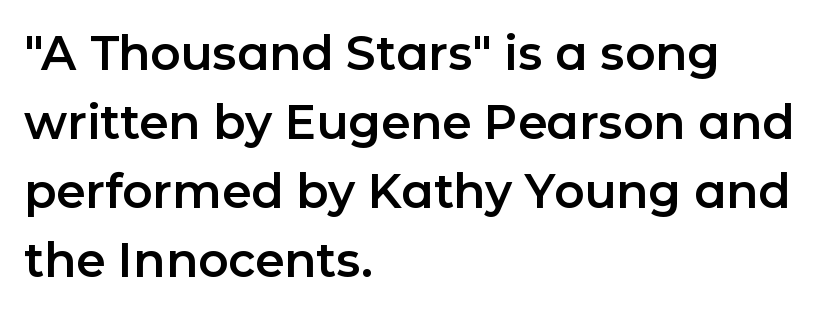
The image shows 47 px sans-serif type, upright; set left-aligned, normal line spacing (1.47x), normal letter spacing, not underlined; low stroke contrast and a medium x-height.
